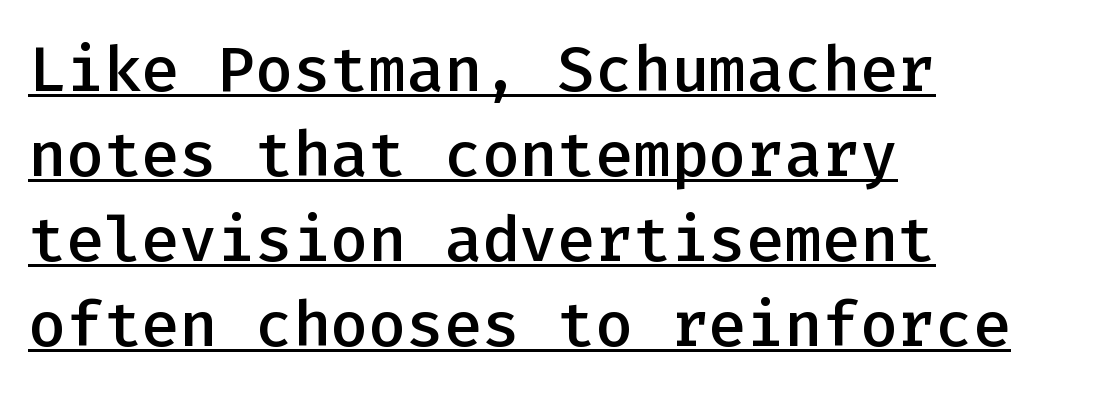
Q: Is the text bold? A: Semi-bold.
Q: Is the text italic (slanted)? A: No, it is upright.
Q: Is the typeface a serif or a sans-serif typeface? A: Sans-serif.
Q: Is the text underlined? A: Yes.
Q: How is the paragraph aligned? A: Left-aligned.
Q: Is the spacing between letters normal or unusually wide? A: Normal.
Q: Is the spacing between lines tight, normal or loose? A: Normal.
Q: Width (condensed, normal, or wide)? A: Normal.
Q: Stroke contrast? A: Low.
Q: x-height? A: Medium.
Q: Monospaced? A: Yes.
